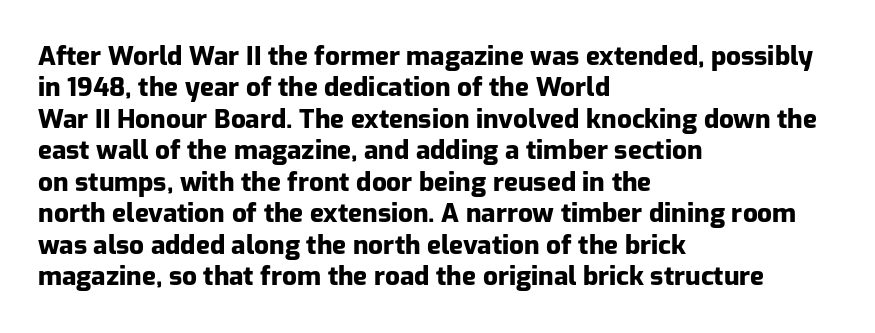
Q: Is the text bold? A: Yes.
Q: Is the text italic (slanted)? A: No, it is upright.
Q: Is the text underlined? A: No.
Q: How is the paragraph aligned? A: Left-aligned.
Q: Is the spacing between letters normal or unusually wide? A: Normal.
